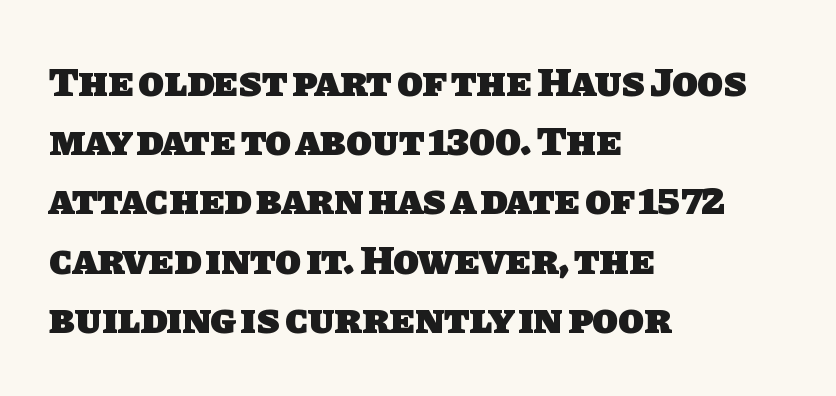
Compared with typical paragraphs, the rows here are spaced about the same. The passage shown has conventional tracking throughout. A typesetter would call this proportional, since set widths differ per character. The paragraph shown leans on its left margin.
